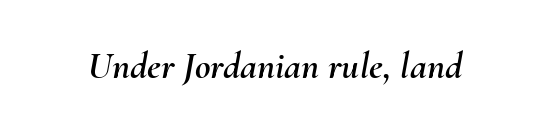
{"italic": "yes", "lean": "right", "slant_degrees": 10, "width": "normal", "stroke_contrast": "medium", "x_height": "small", "monospaced": "no", "underline": "no", "letter_spacing": "normal", "letter_spacing_em": 0.0, "glyph_px": 38}
